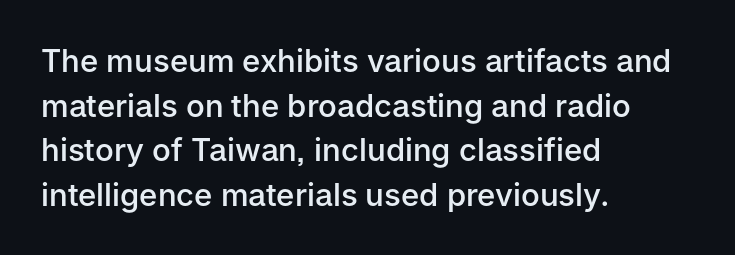
The image shows 31 px semibold sans-serif type, upright; set left-aligned, normal line spacing (1.44x), normal letter spacing, not underlined; low stroke contrast and a medium x-height.
